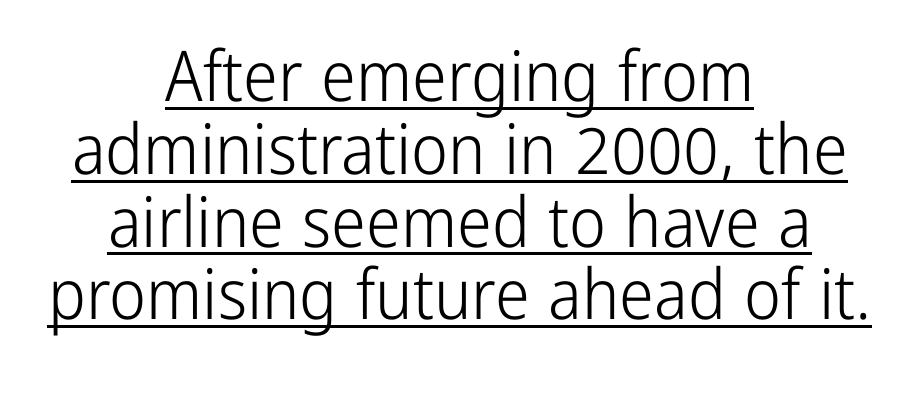
Q: Is the text bold? A: No.
Q: Is the text italic (slanted)? A: No, it is upright.
Q: Is the typeface a serif or a sans-serif typeface? A: Sans-serif.
Q: Is the text underlined? A: Yes.
Q: How is the paragraph aligned? A: Centered.
Q: Is the spacing between letters normal or unusually wide? A: Normal.
Q: Is the spacing between lines tight, normal or loose? A: Tight.
Q: Width (condensed, normal, or wide)? A: Condensed.
Q: Stroke contrast? A: Low.
Q: x-height? A: Medium.
Q: Monospaced? A: No.
